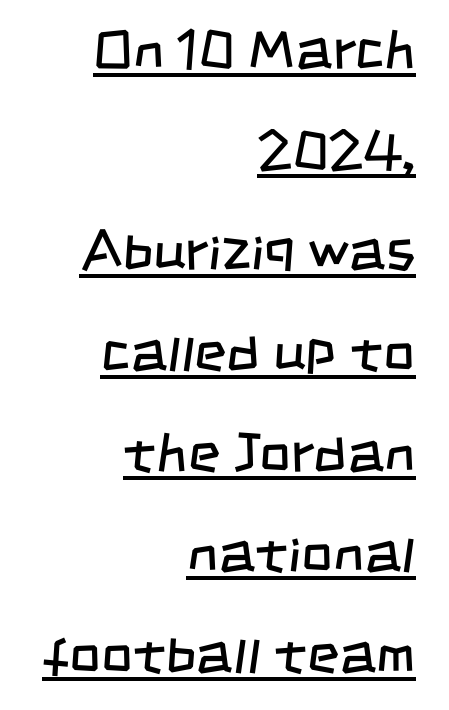
{"serif": "no", "bold": "no", "weight": "regular", "width": "condensed", "stroke_contrast": "low", "x_height": "large", "monospaced": "no", "underline": "yes", "align": "right", "line_spacing_ratio": 1.83, "letter_spacing": "normal", "letter_spacing_em": 0.0, "glyph_px": 55}
